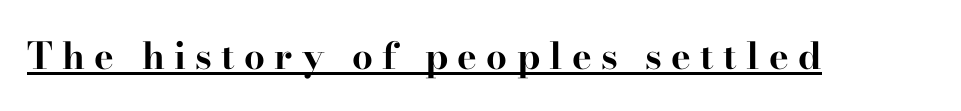
Q: Is the text bold? A: Yes.
Q: Is the text italic (slanted)? A: No, it is upright.
Q: Is the typeface a serif or a sans-serif typeface? A: Serif.
Q: Is the text underlined? A: Yes.
Q: Is the spacing between letters normal or unusually wide? A: Unusually wide.
Q: Width (condensed, normal, or wide)? A: Wide.
Q: Stroke contrast? A: High.
Q: x-height? A: Small.
Q: Monospaced? A: No.
